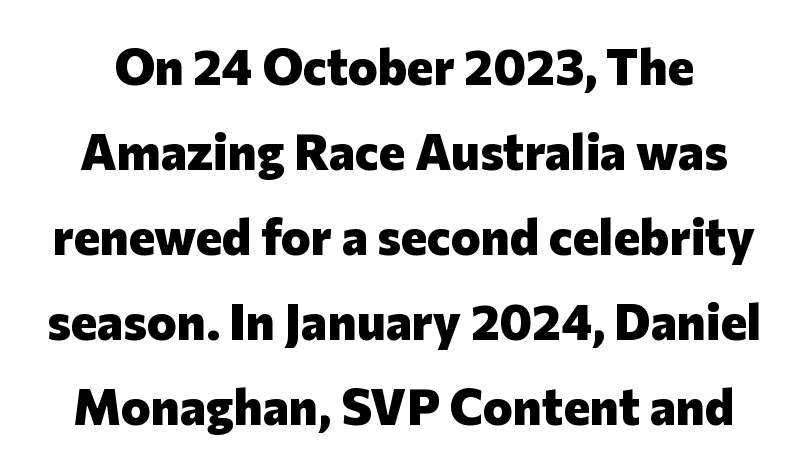
{"serif": "no", "italic": "no", "bold": "yes", "weight": "heavy", "width": "normal", "stroke_contrast": "low", "x_height": "medium", "monospaced": "no", "underline": "no", "line_spacing": "normal", "line_spacing_ratio": 1.7, "letter_spacing": "normal", "letter_spacing_em": 0.0, "glyph_px": 50}
